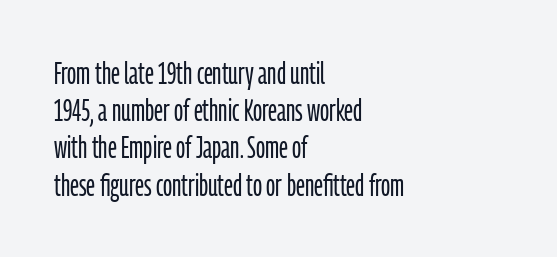
The image shows 30 px light, condensed sans-serif type, upright; set left-aligned, line spacing 1.24x, normal letter spacing, not underlined; low stroke contrast and a medium x-height.
